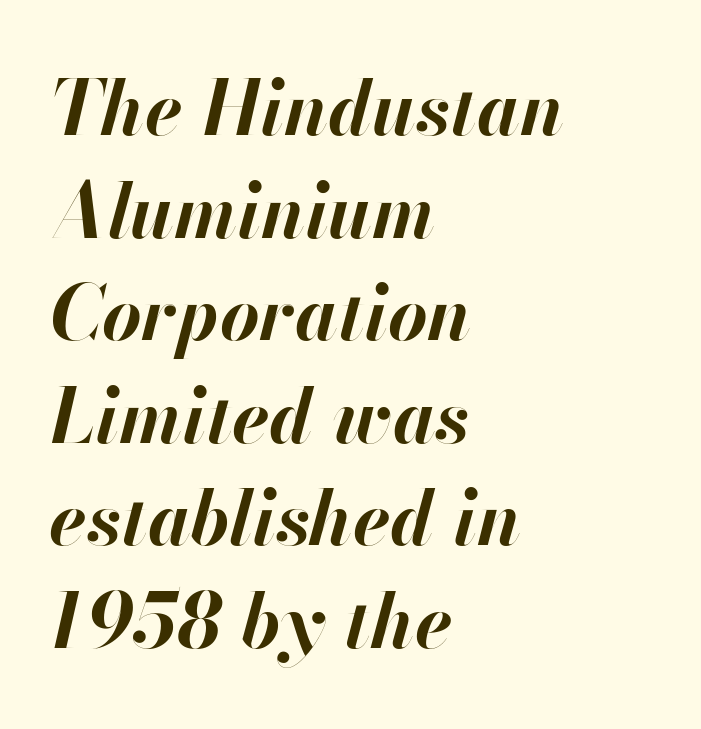
Between one letter and the next there's only the usual sliver of space. In terms of posture, this sample is oblique. Descenders hang freely into open space. Horizontal bands of white between lines are of average thickness.
